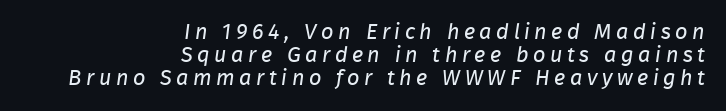
{"bold": "no", "underline": "no", "align": "right", "line_spacing": "tight", "line_spacing_ratio": 1.04, "letter_spacing": "wide", "letter_spacing_em": 0.2, "glyph_px": 22}
